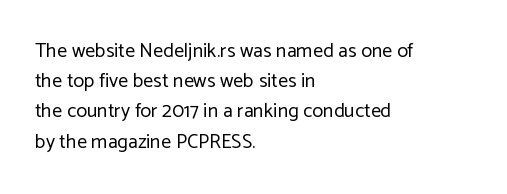
The image shows 20 px text type, upright; set left-aligned, normal line spacing (1.51x), normal letter spacing, not underlined.
